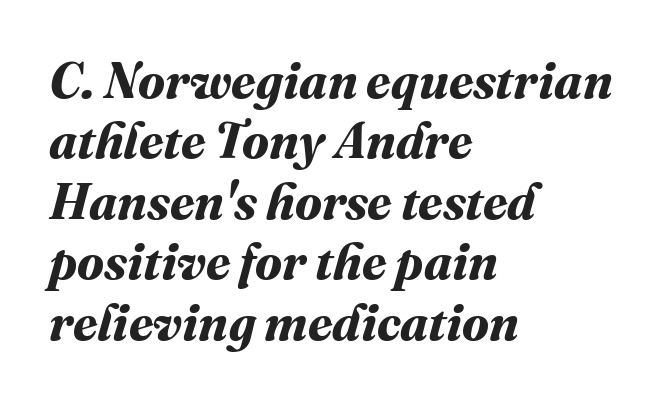
Q: Is the text bold? A: Yes.
Q: Is the text underlined? A: No.
Q: How is the paragraph aligned? A: Left-aligned.
Q: Is the spacing between letters normal or unusually wide? A: Normal.
Q: Width (condensed, normal, or wide)? A: Normal.
Q: Stroke contrast? A: Medium.
Q: x-height? A: Medium.
Q: Monospaced? A: No.
